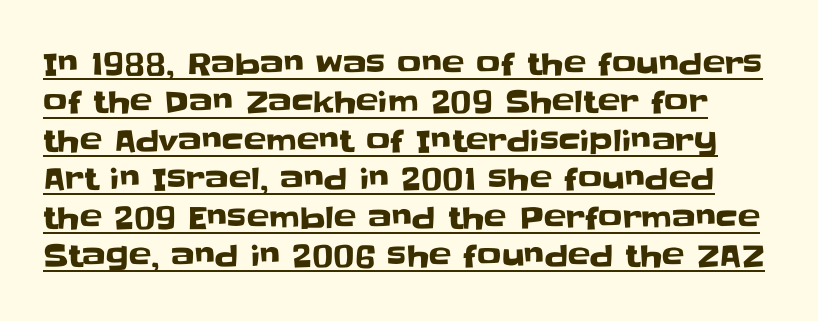
{"serif": "no", "italic": "no", "width": "normal", "stroke_contrast": "low", "x_height": "large", "monospaced": "no", "underline": "yes", "line_spacing": "normal", "line_spacing_ratio": 1.28, "letter_spacing": "normal", "letter_spacing_em": 0.0, "glyph_px": 30}
